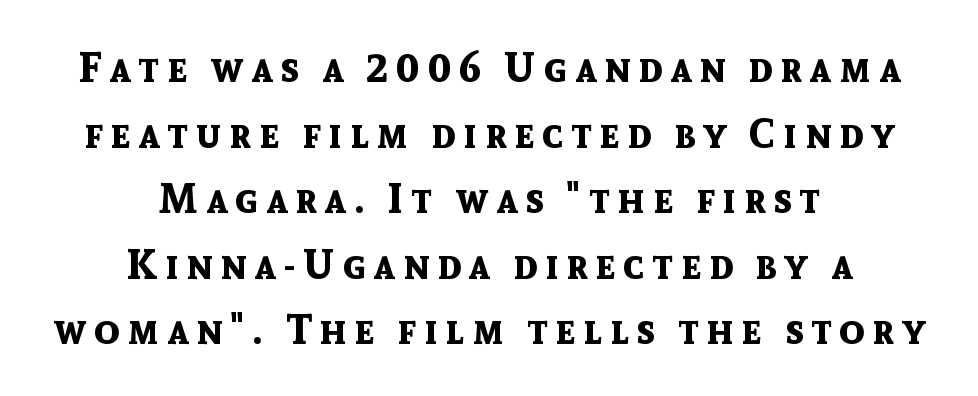
{"serif": "no", "italic": "no", "bold": "yes", "weight": "bold", "width": "normal", "x_height": "medium", "monospaced": "no", "underline": "no", "align": "center", "line_spacing": "normal", "line_spacing_ratio": 1.6, "glyph_px": 41}
